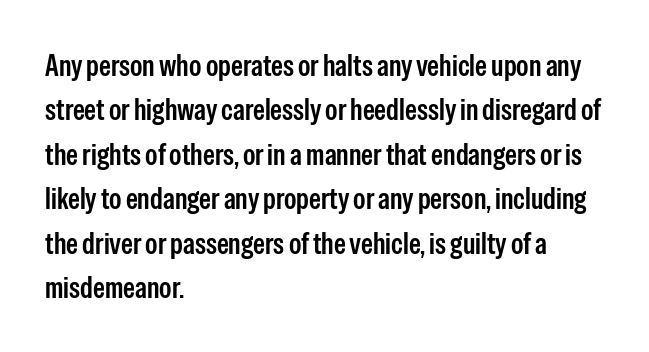
The image shows 30 px condensed sans-serif type, upright; set left-aligned, normal line spacing (1.48x), normal letter spacing, not underlined; low stroke contrast and a medium x-height.
